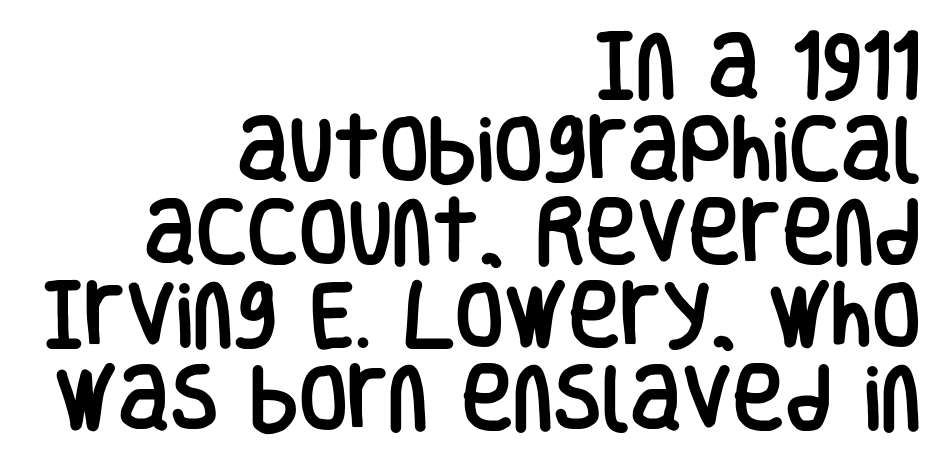
The image shows 71 px condensed sans-serif type, upright; set right-aligned, line spacing 1.17x, normal letter spacing, not underlined; low stroke contrast and a large x-height.
